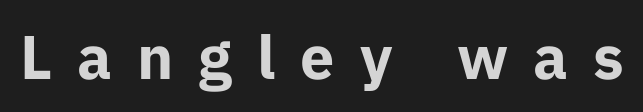
{"serif": "no", "italic": "no", "bold": "yes", "weight": "bold", "width": "normal", "stroke_contrast": "low", "x_height": "medium", "monospaced": "no", "underline": "no", "letter_spacing": "wide", "letter_spacing_em": 0.41, "glyph_px": 61}
